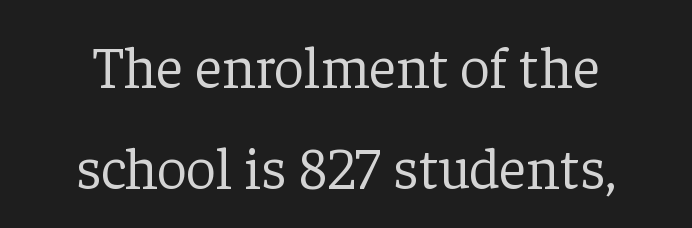
{"serif": "yes", "italic": "no", "bold": "no", "weight": "light", "width": "normal", "stroke_contrast": "low", "x_height": "medium", "monospaced": "no", "underline": "no", "align": "center", "line_spacing_ratio": 1.71, "letter_spacing": "normal", "letter_spacing_em": 0.0, "glyph_px": 59}
